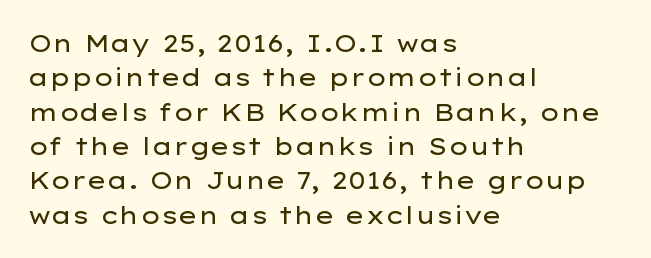
Vertical stems look standard width or narrower in stroke. Default kerning and tracking; the words read as compact shapes. These lines are set flush left with a ragged right edge. The baseline area is clear.
